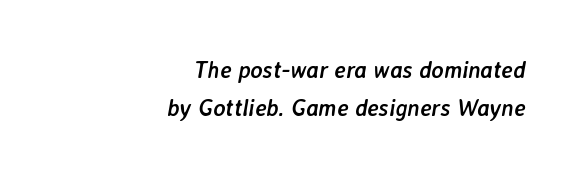
Horizontal bands of white between lines are of average thickness. Look at the tracking — it's just the regular setting, nothing added. The rendering anchors every line to the right-hand side. If you drew a line through each stem, it would be angled. Lines of text with bare space underneath.
